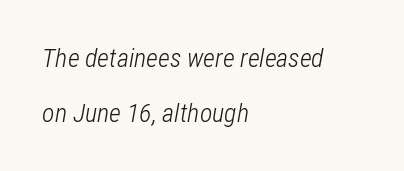
{"italic": "yes", "lean": "right", "slant_degrees": 12, "bold": "no", "underline": "no", "align": "left", "line_spacing": "loose", "line_spacing_ratio": 2.11, "letter_spacing": "normal", "letter_spacing_em": 0.0, "glyph_px": 26}
